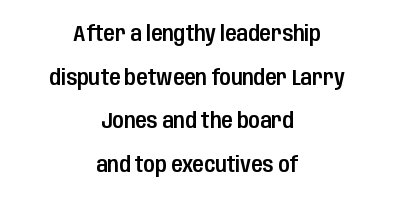
Q: Is the text italic (slanted)? A: No, it is upright.
Q: Is the text underlined? A: No.
Q: How is the paragraph aligned? A: Centered.
Q: Is the spacing between letters normal or unusually wide? A: Normal.
Q: Is the spacing between lines tight, normal or loose? A: Loose.
